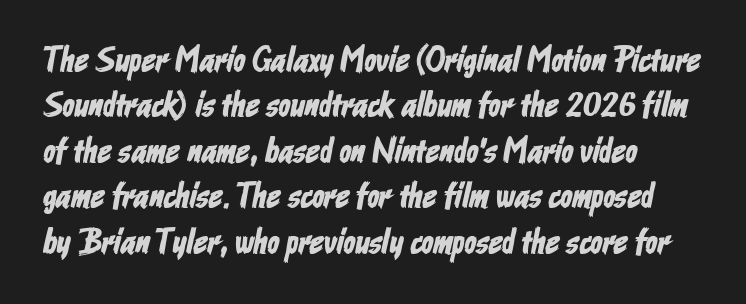
Caption: standard tracking, unaltered. Notice how descenders clear the ascenders below comfortably — that's standard leading. Leftover space on each line is placed entirely after the last word. Is this a fixed-width face? No — the glyphs have proportional, varying widths. Examine the stroke ends and you'll find no serifs.
